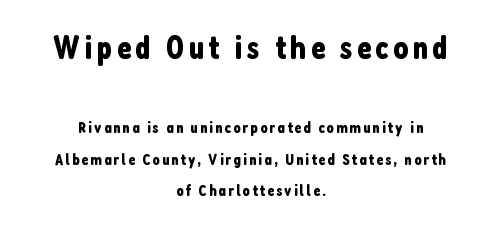
Here the designer chose a conventional face with non-uniform glyph widths. Each new line begins a long way beneath the previous one. Bare-footed words on every line. I'd call this a sans setting — the letters go barefoot.
